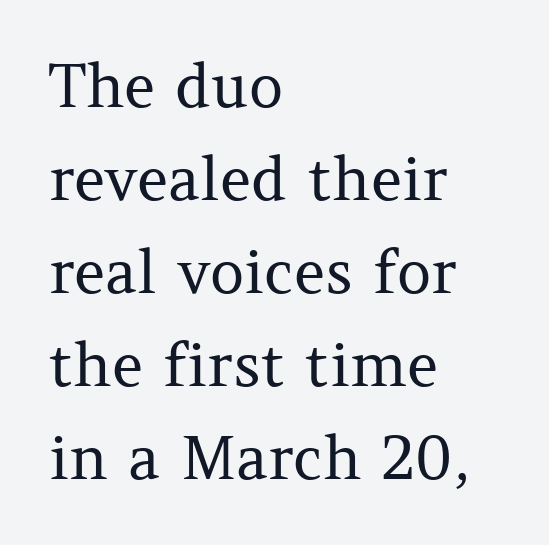
Heft: none added — not bold. The text block is weighted toward the left margin, trailing off unevenly rightward. Yep, those are serifs on the letters. Is this a fixed-width face? No — the glyphs have proportional, varying widths. Tracking here is standard; glyphs follow each other at the usual distance. This block has exactly the height ordinary leading produces.
